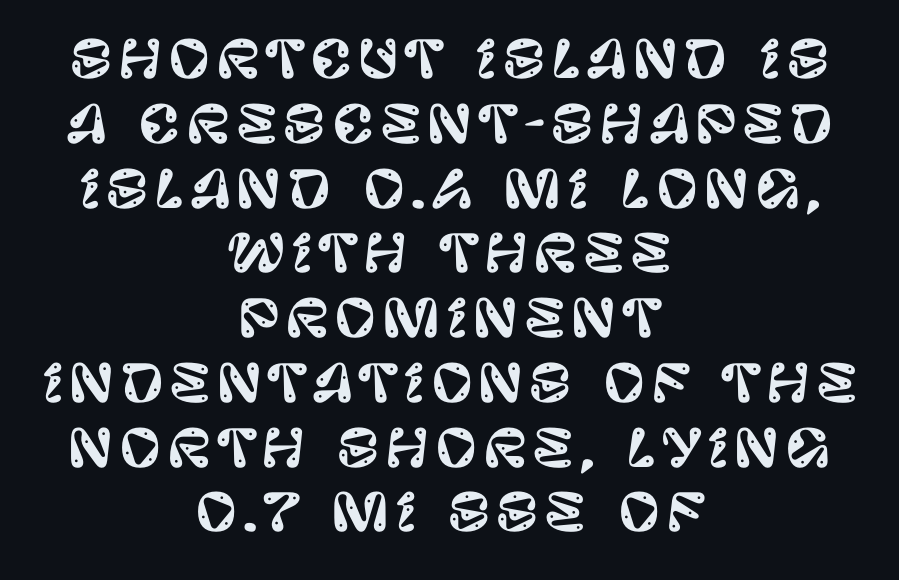
Q: Is the text italic (slanted)? A: Yes.
Q: Is the typeface a serif or a sans-serif typeface? A: Sans-serif.
Q: Is the text underlined? A: No.
Q: How is the paragraph aligned? A: Centered.
Q: Is the spacing between lines tight, normal or loose? A: Normal.
Q: Width (condensed, normal, or wide)? A: Normal.
Q: Stroke contrast? A: Low.
Q: x-height? A: Large.
Q: Monospaced? A: No.
